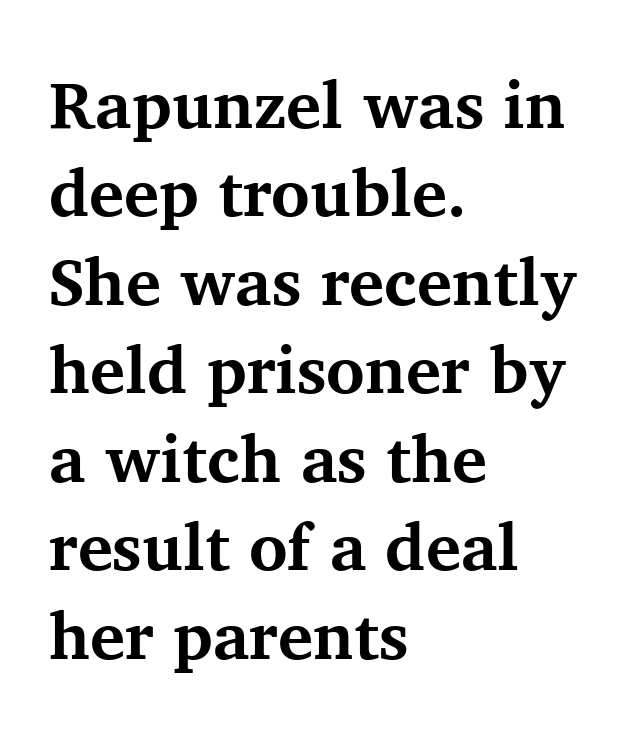
Q: Is the text bold? A: Yes.
Q: Is the text italic (slanted)? A: No, it is upright.
Q: Is the typeface a serif or a sans-serif typeface? A: Serif.
Q: Is the text underlined? A: No.
Q: How is the paragraph aligned? A: Left-aligned.
Q: Is the spacing between letters normal or unusually wide? A: Normal.
Q: Is the spacing between lines tight, normal or loose? A: Normal.
Q: Width (condensed, normal, or wide)? A: Normal.
Q: Stroke contrast? A: Medium.
Q: x-height? A: Medium.
Q: Monospaced? A: No.
